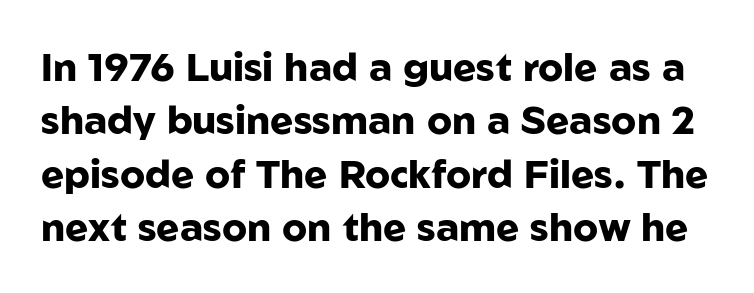
Rule under the text: the space is simply empty. Tall strokes in this sample are plumb rather than angled. The glyphs in this specimen are sans serif. The vertical gap from one line to the next is medium. How are the letters spaced? Ordinarily, with no added tracking. The passage shown is typed in a proportional face where columns would drift.
